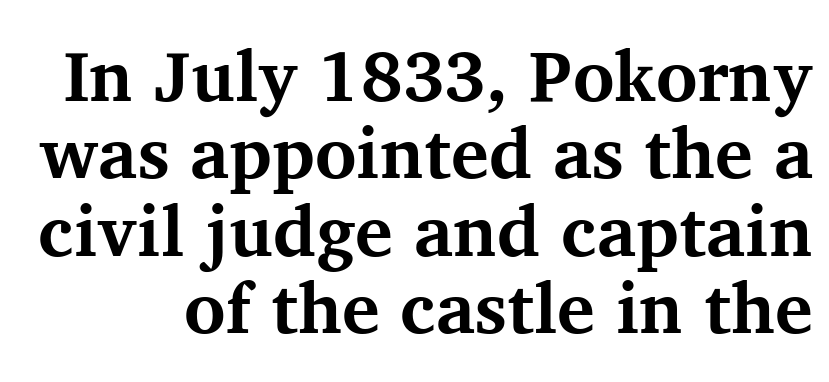
The image shows 71 px bold serif type, upright; set tight line spacing (1.09x), normal letter spacing, not underlined; medium stroke contrast and a medium x-height.
